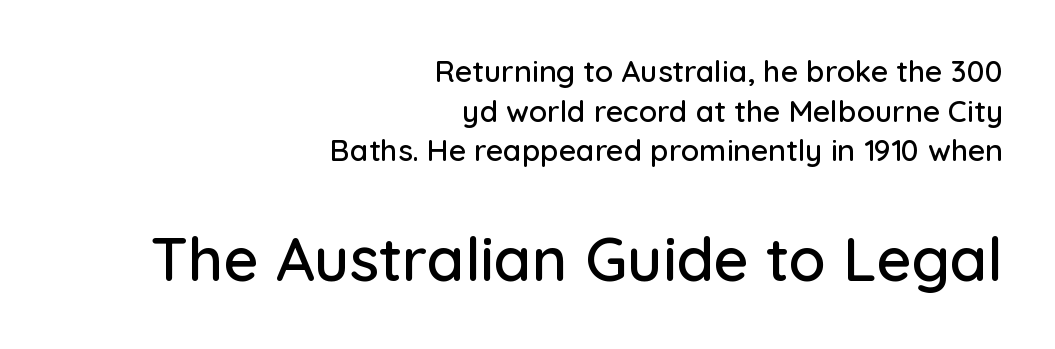
{"serif": "no", "italic": "no", "width": "normal", "stroke_contrast": "low", "x_height": "medium", "monospaced": "no", "underline": "no", "align": "right", "line_spacing": "normal", "line_spacing_ratio": 1.32, "letter_spacing": "normal", "letter_spacing_em": 0.0, "larger_block": "second", "size_ratio": 2.03, "glyph_px": 61}
